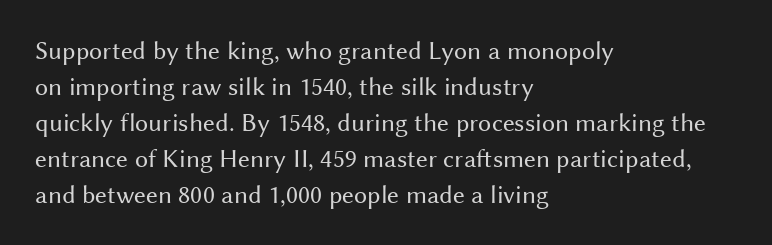
The characters are drawn with everyday or finer stroke widths. Line beginnings align vertically; line endings do not. Rule under the text: the space is simply empty. Words appear dense and cohesive because spacing is normal. Whoever set this chose a conventional vertical rhythm. Rendered with straight, roman letterforms.
